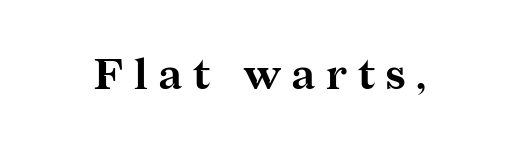
{"serif": "yes", "italic": "no", "bold": "yes", "weight": "bold", "width": "normal", "stroke_contrast": "medium", "x_height": "medium", "monospaced": "no", "underline": "no", "letter_spacing": "wide", "letter_spacing_em": 0.25, "glyph_px": 43}
